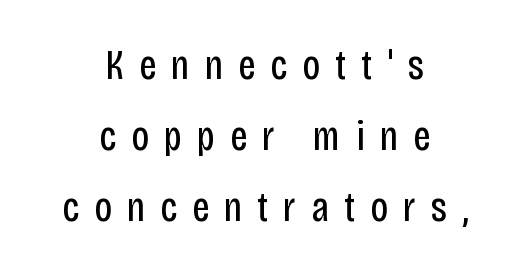
Is the block centered? Yes — each line is placed symmetrically about the middle. Note the varied advance widths — an 'i' is clearly narrower than an 'm'. Glyph-to-glyph distance is far greater than everyday printed text. The weight would be labelled regular, book, light, or lighter still.
